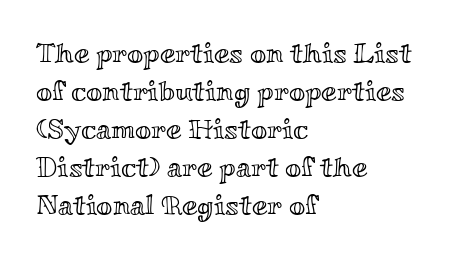
This sample has the flowing, uneven cadence of proportional lettering. The lines sit at an ordinary, default distance from one another. No word sits above an underline. The face used here is rendered with its standard letterfit.
